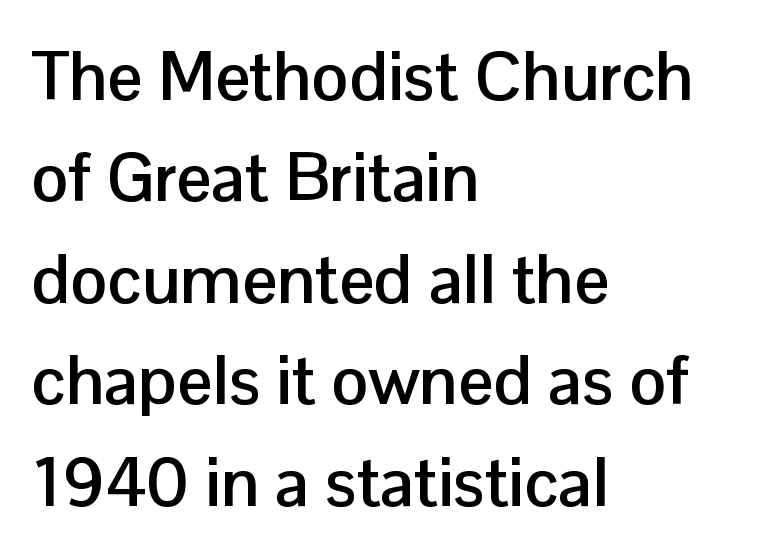
Q: Is the text bold? A: Yes.
Q: Is the text italic (slanted)? A: No, it is upright.
Q: Is the typeface a serif or a sans-serif typeface? A: Sans-serif.
Q: Is the text underlined? A: No.
Q: How is the paragraph aligned? A: Left-aligned.
Q: Is the spacing between letters normal or unusually wide? A: Normal.
Q: Is the spacing between lines tight, normal or loose? A: Normal.
Q: Width (condensed, normal, or wide)? A: Normal.
Q: Stroke contrast? A: Low.
Q: x-height? A: Medium.
Q: Monospaced? A: No.
